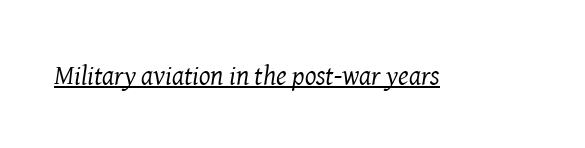
Q: Is the text bold? A: No.
Q: Is the text italic (slanted)? A: Yes, it leans right by about 8 degrees.
Q: Is the text underlined? A: Yes.
Q: Is the spacing between letters normal or unusually wide? A: Normal.
